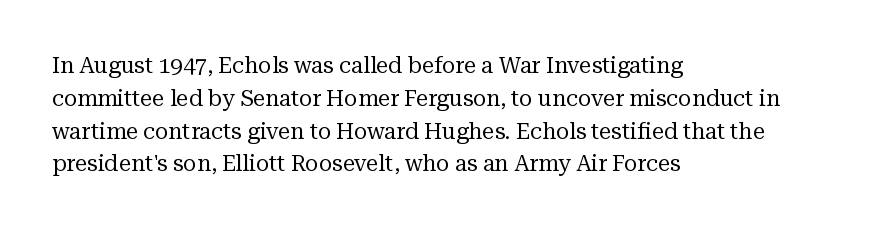
Q: Is the text bold? A: No.
Q: Is the text italic (slanted)? A: No, it is upright.
Q: Is the text underlined? A: No.
Q: How is the paragraph aligned? A: Left-aligned.
Q: Is the spacing between letters normal or unusually wide? A: Normal.
Q: Is the spacing between lines tight, normal or loose? A: Normal.
